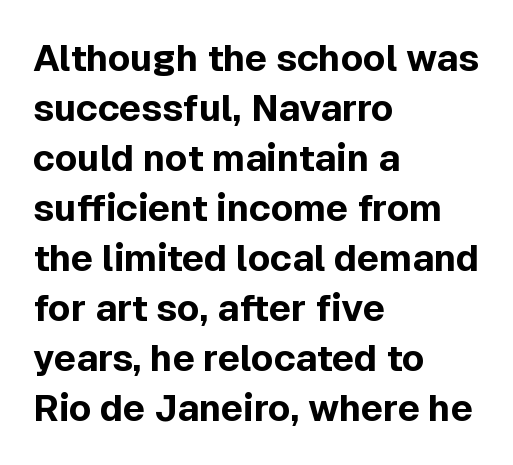
{"serif": "no", "italic": "no", "bold": "yes", "weight": "bold", "width": "normal", "x_height": "medium", "monospaced": "no", "underline": "no", "align": "left", "line_spacing": "normal", "line_spacing_ratio": 1.35, "letter_spacing": "normal", "letter_spacing_em": 0.0, "glyph_px": 37}
